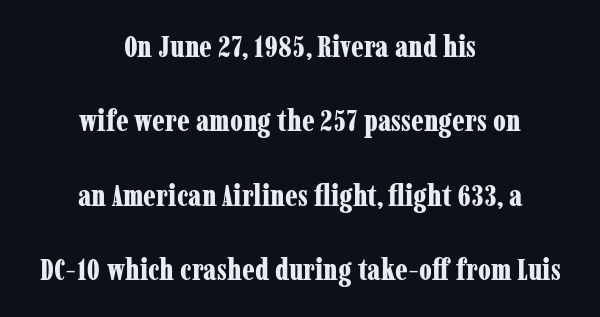
{"serif": "yes", "italic": "no", "bold": "yes", "weight": "bold", "width": "condensed", "stroke_contrast": "low", "x_height": "medium", "monospaced": "no", "underline": "no", "align": "center", "line_spacing": "loose", "line_spacing_ratio": 2.48, "letter_spacing": "normal", "letter_spacing_em": 0.0, "glyph_px": 30}
